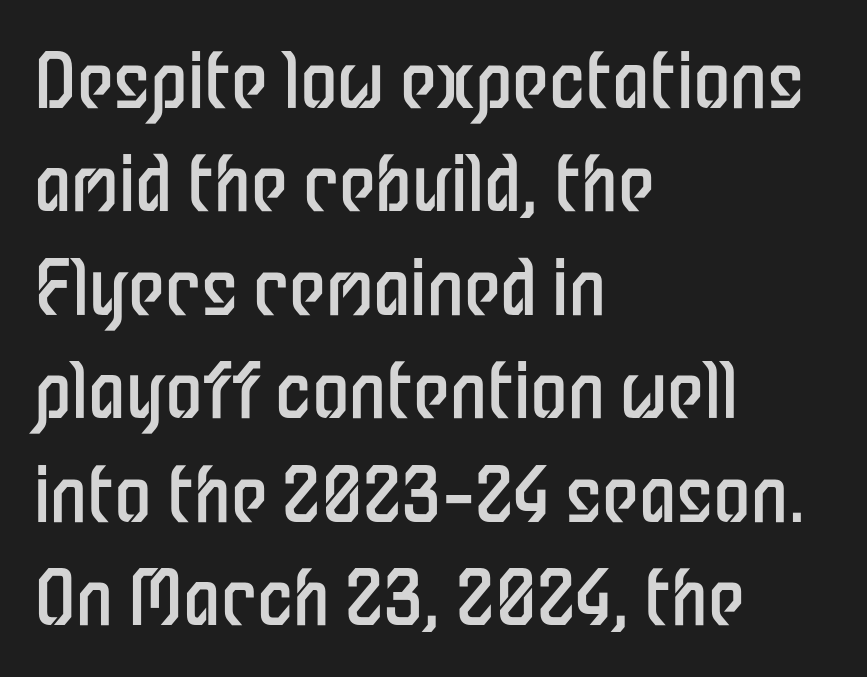
{"serif": "no", "italic": "no", "bold": "no", "weight": "regular", "width": "condensed", "stroke_contrast": "low", "x_height": "medium", "monospaced": "no", "underline": "no", "align": "left", "line_spacing": "normal", "line_spacing_ratio": 1.38, "letter_spacing": "normal", "letter_spacing_em": 0.0, "glyph_px": 75}
